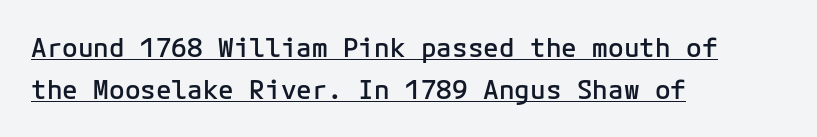
Q: Is the text bold? A: Semi-bold.
Q: Is the text italic (slanted)? A: No, it is upright.
Q: Is the text underlined? A: Yes.
Q: How is the paragraph aligned? A: Left-aligned.
Q: Is the spacing between letters normal or unusually wide? A: Normal.
Q: Is the spacing between lines tight, normal or loose? A: Normal.
